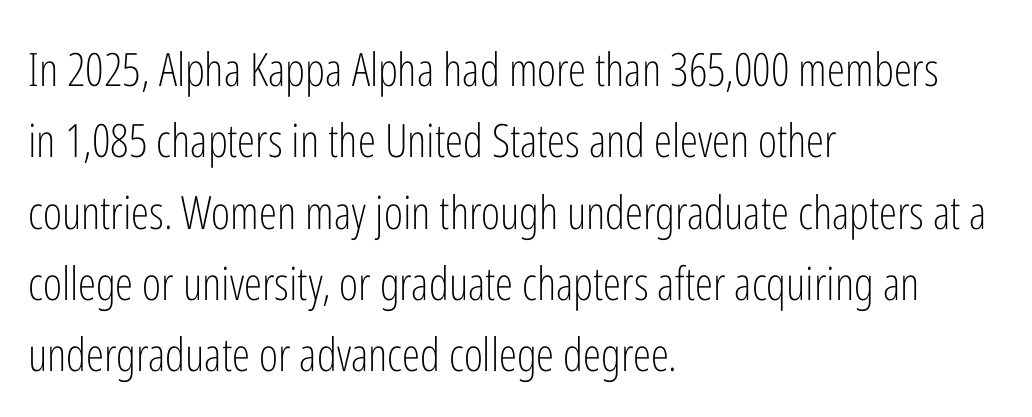
Q: Is the text bold? A: No.
Q: Is the text italic (slanted)? A: No, it is upright.
Q: Is the typeface a serif or a sans-serif typeface? A: Sans-serif.
Q: Is the text underlined? A: No.
Q: How is the paragraph aligned? A: Left-aligned.
Q: Is the spacing between letters normal or unusually wide? A: Normal.
Q: Is the spacing between lines tight, normal or loose? A: Normal.
Q: Width (condensed, normal, or wide)? A: Condensed.
Q: Stroke contrast? A: Low.
Q: x-height? A: Medium.
Q: Monospaced? A: No.
